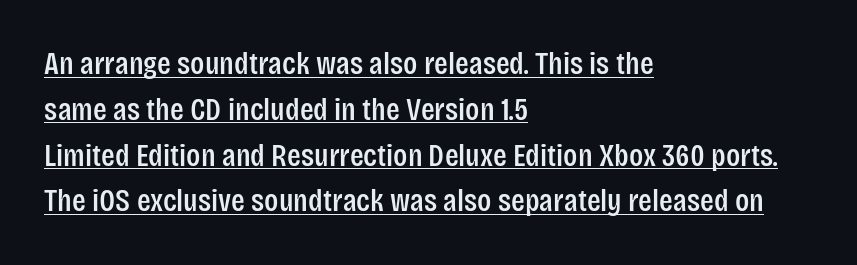
Q: Is the text italic (slanted)? A: No, it is upright.
Q: Is the typeface a serif or a sans-serif typeface? A: Sans-serif.
Q: Is the text underlined? A: Yes.
Q: How is the paragraph aligned? A: Left-aligned.
Q: Is the spacing between letters normal or unusually wide? A: Normal.
Q: Is the spacing between lines tight, normal or loose? A: Normal.
Q: Width (condensed, normal, or wide)? A: Condensed.
Q: Stroke contrast? A: Low.
Q: x-height? A: Large.
Q: Monospaced? A: No.
